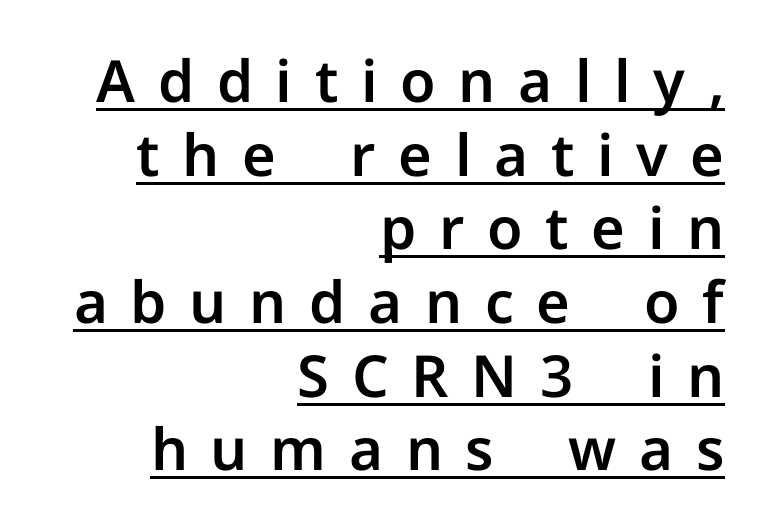
The image shows 58 px sans-serif type, upright; set right-aligned, normal line spacing (1.27x), unusually wide letter spacing (+0.39 em), underlined; low stroke contrast and a medium x-height.
